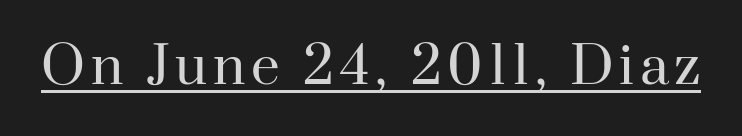
{"serif": "yes", "italic": "no", "bold": "no", "weight": "regular", "width": "normal", "stroke_contrast": "high", "x_height": "small", "monospaced": "no", "underline": "yes", "glyph_px": 51}
